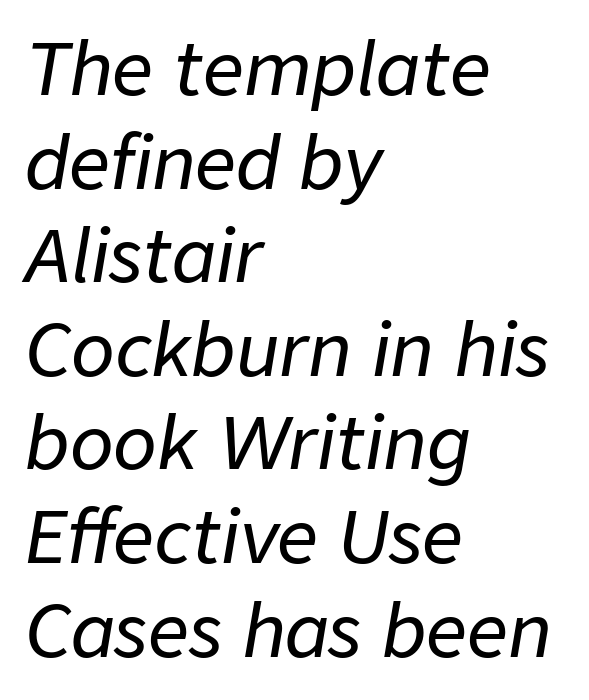
Q: Is the text italic (slanted)? A: Yes, it leans right by about 9 degrees.
Q: Is the text underlined? A: No.
Q: How is the paragraph aligned? A: Left-aligned.
Q: Is the spacing between letters normal or unusually wide? A: Normal.
Q: Is the spacing between lines tight, normal or loose? A: Normal.
Q: Width (condensed, normal, or wide)? A: Normal.
Q: Stroke contrast? A: Low.
Q: x-height? A: Medium.
Q: Monospaced? A: No.
